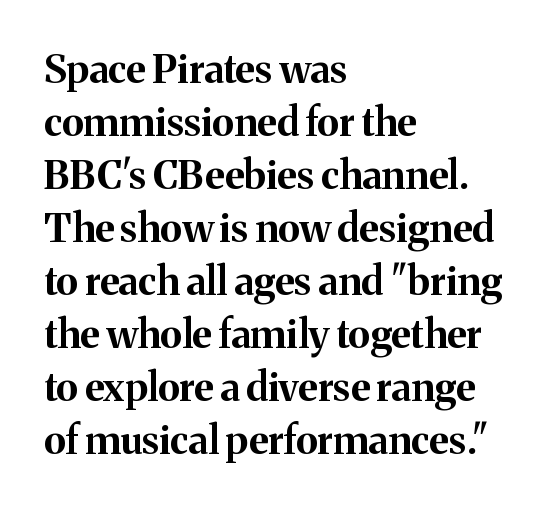
{"serif": "yes", "italic": "no", "bold": "yes", "weight": "bold", "width": "normal", "stroke_contrast": "medium", "x_height": "medium", "monospaced": "no", "underline": "no", "align": "left", "line_spacing": "normal", "line_spacing_ratio": 1.36, "letter_spacing": "normal", "letter_spacing_em": 0.0, "glyph_px": 39}
